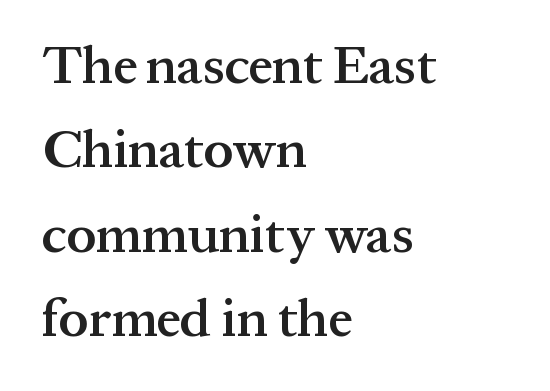
Quick note: interline space is typical. Little horizontal feet cap the strokes, marking this as serif type. Tall strokes in this sample are plumb rather than angled. The gaps between neighbouring characters are ordinary and unremarkable.
